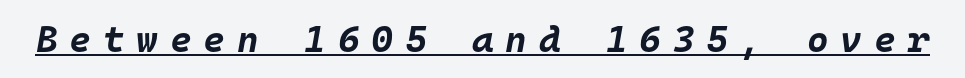
Every character sits at an angle, as italics do. Here the glyphs are tracked loosely, breaking word shapes into spaced letters. Weight: bold. Like a heading marked for emphasis, these lines bear an underscore.
